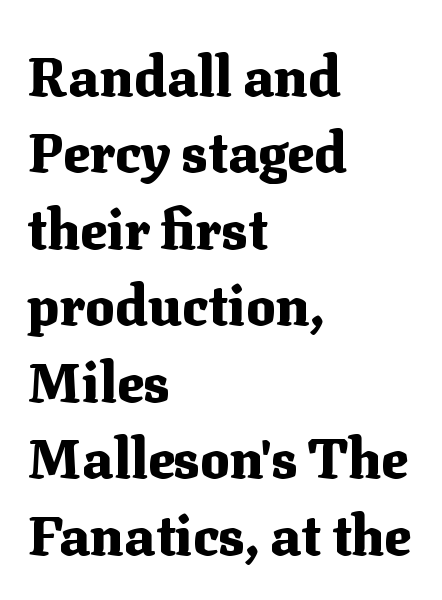
The letters advance in unequal steps, a hallmark of proportional type. Nobody drew a line under any word here. Does the weight exceed regular? Yes, all the way to bold. Where is the straight margin? On the left. Are there feet on the stems? There are — it's a serif.
